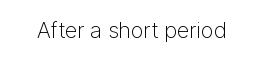
Q: Is the text bold? A: No.
Q: Is the text italic (slanted)? A: No, it is upright.
Q: Is the text underlined? A: No.
Q: Is the spacing between letters normal or unusually wide? A: Normal.
